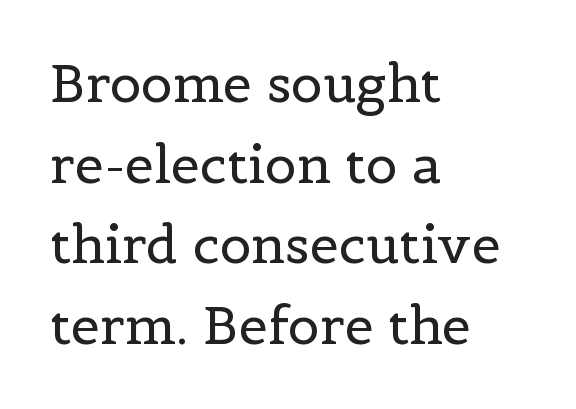
{"serif": "yes", "italic": "no", "bold": "no", "weight": "regular", "width": "normal", "x_height": "medium", "monospaced": "no", "underline": "no", "align": "left", "line_spacing": "normal", "line_spacing_ratio": 1.55, "letter_spacing": "normal", "letter_spacing_em": 0.0, "glyph_px": 52}
